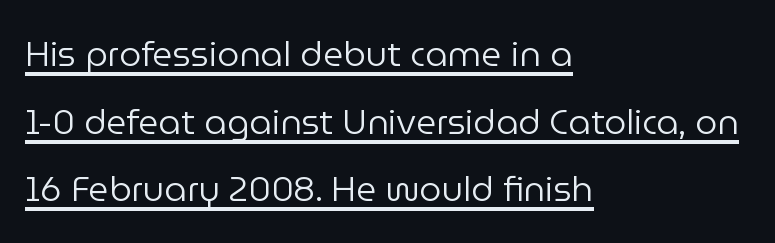
Underline: present. Rendered with straight, roman letterforms. The horizontal fit of the characters is conventional and even. Compared with a typical body face, this is equally light or lighter still. The characters display no serif detailing; their extremities are plain. Which margin do the lines hug? The left one — the right edge is uneven.
